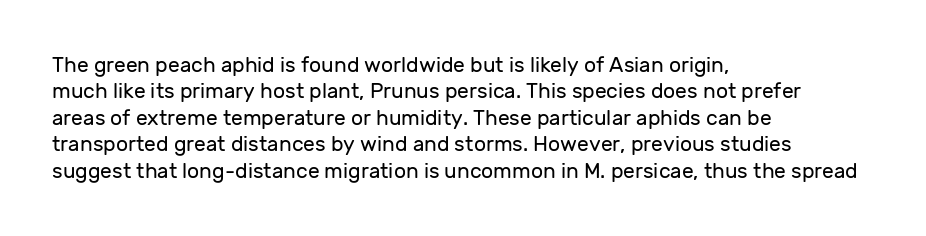
The rendering uses a moderate line-height, typical for paragraphs. Only glyphs here, with clear space below each row. The passage is arranged the way most books set body copy — flush left. Spacing between characters is what you'd get straight out of the box.
